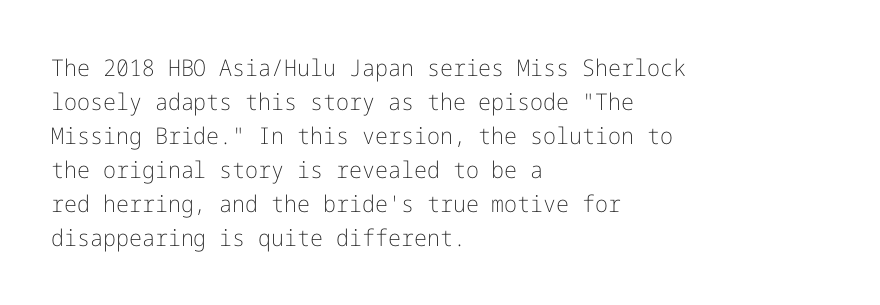
Q: Is the text bold? A: No.
Q: Is the text italic (slanted)? A: No, it is upright.
Q: Is the text underlined? A: No.
Q: How is the paragraph aligned? A: Left-aligned.
Q: Is the spacing between letters normal or unusually wide? A: Normal.
Q: Is the spacing between lines tight, normal or loose? A: Normal.
